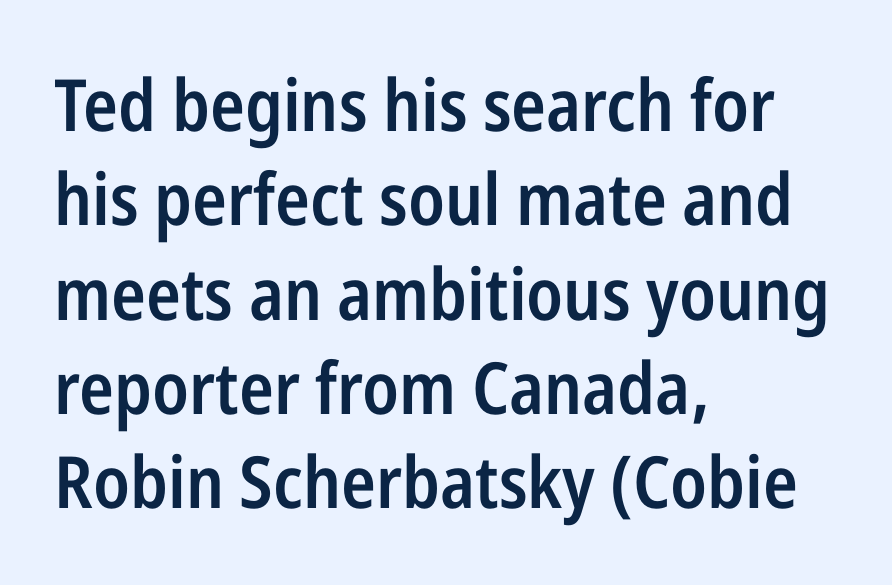
{"serif": "no", "italic": "no", "bold": "semi", "weight": "semibold", "width": "condensed", "stroke_contrast": "low", "x_height": "medium", "monospaced": "no", "underline": "no", "align": "left", "line_spacing": "normal", "line_spacing_ratio": 1.31, "letter_spacing": "normal", "letter_spacing_em": 0.0, "glyph_px": 72}
